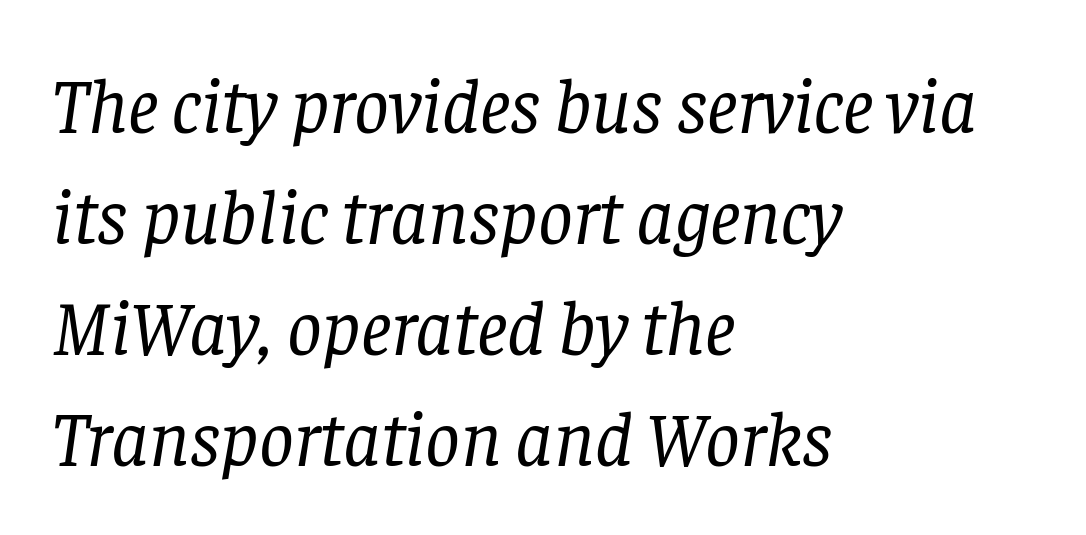
Q: Is the text bold? A: No.
Q: Is the text italic (slanted)? A: Yes, it leans right by about 8 degrees.
Q: Is the typeface a serif or a sans-serif typeface? A: Serif.
Q: Is the text underlined? A: No.
Q: How is the paragraph aligned? A: Left-aligned.
Q: Is the spacing between letters normal or unusually wide? A: Normal.
Q: Is the spacing between lines tight, normal or loose? A: Normal.
Q: Width (condensed, normal, or wide)? A: Normal.
Q: Stroke contrast? A: Low.
Q: x-height? A: Large.
Q: Monospaced? A: No.
